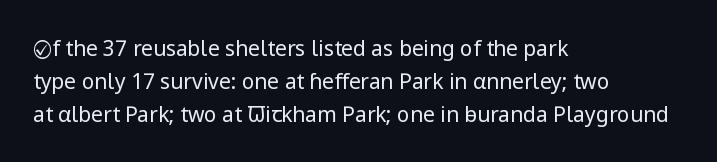
Q: Is the text bold? A: No.
Q: Is the text italic (slanted)? A: No, it is upright.
Q: Is the text underlined? A: No.
Q: How is the paragraph aligned? A: Left-aligned.
Q: Is the spacing between letters normal or unusually wide? A: Normal.
Q: Is the spacing between lines tight, normal or loose? A: Normal.
